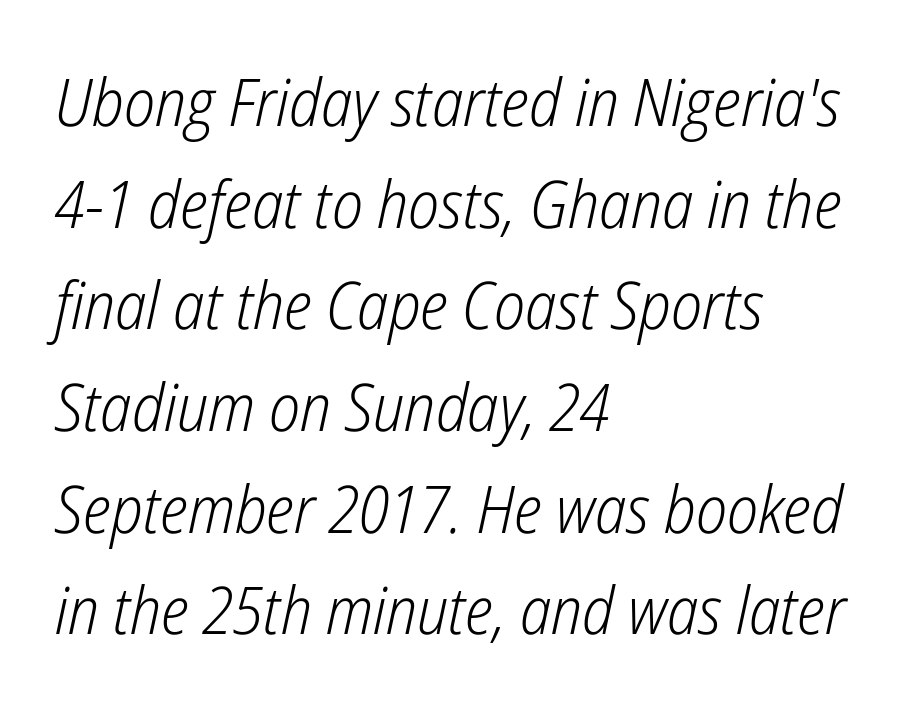
Q: Is the text bold? A: No.
Q: Is the text italic (slanted)? A: Yes, it leans right by about 12 degrees.
Q: Is the text underlined? A: No.
Q: How is the paragraph aligned? A: Left-aligned.
Q: Is the spacing between letters normal or unusually wide? A: Normal.
Q: Is the spacing between lines tight, normal or loose? A: Normal.
Q: Width (condensed, normal, or wide)? A: Condensed.
Q: Stroke contrast? A: Low.
Q: x-height? A: Medium.
Q: Monospaced? A: No.
